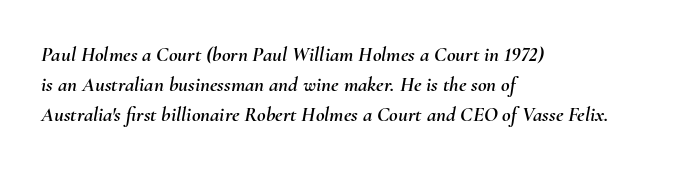
{"italic": "yes", "lean": "right", "slant_degrees": 10, "underline": "no", "align": "left", "line_spacing": "normal", "line_spacing_ratio": 1.42, "letter_spacing": "normal", "letter_spacing_em": 0.0, "glyph_px": 21}
